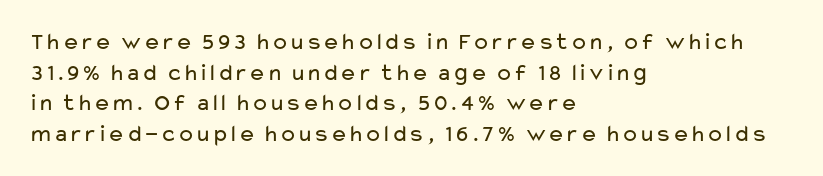
Is the type heavy? It reads as light-to-regular instead. Leftover space on each line is placed entirely after the last word. Characters follow at the spacing the type designer built in. The passage shown stacks its lines at a standard gap.
